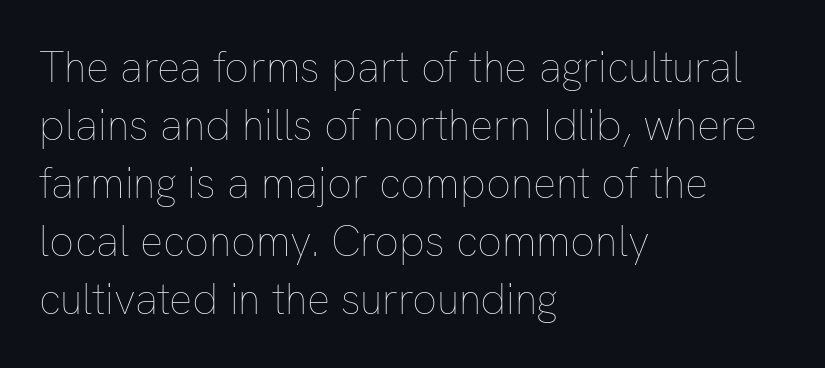
Q: Is the text bold? A: No.
Q: Is the text italic (slanted)? A: No, it is upright.
Q: Is the text underlined? A: No.
Q: How is the paragraph aligned? A: Left-aligned.
Q: Is the spacing between letters normal or unusually wide? A: Normal.
Q: Is the spacing between lines tight, normal or loose? A: Normal.
Q: Width (condensed, normal, or wide)? A: Normal.
Q: Stroke contrast? A: Low.
Q: x-height? A: Medium.
Q: Monospaced? A: No.
